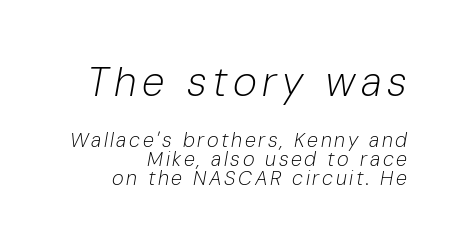
Q: Is the text bold? A: No.
Q: Is the text italic (slanted)? A: Yes, it leans right by about 10 degrees.
Q: Is the text underlined? A: No.
Q: How is the paragraph aligned? A: Right-aligned.
Q: Is the spacing between lines tight, normal or loose? A: Tight.
Q: Which block of text is set in a larger size, the first (top) or the second (bottom)? A: The first (top) one.
Q: Width (condensed, normal, or wide)? A: Normal.
Q: Stroke contrast? A: Low.
Q: x-height? A: Medium.
Q: Monospaced? A: No.
